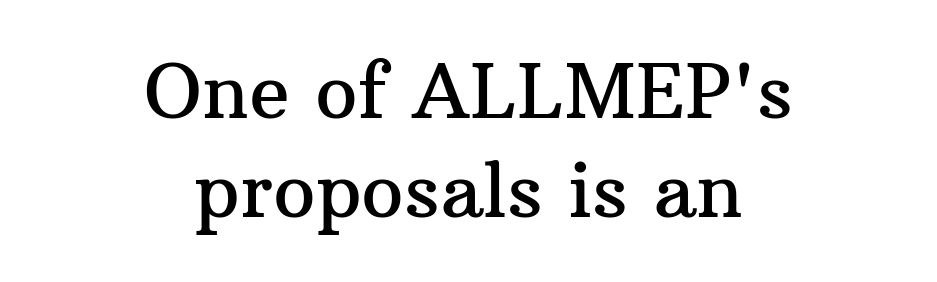
Q: Is the text italic (slanted)? A: No, it is upright.
Q: Is the typeface a serif or a sans-serif typeface? A: Serif.
Q: Is the text underlined? A: No.
Q: How is the paragraph aligned? A: Centered.
Q: Is the spacing between letters normal or unusually wide? A: Normal.
Q: Is the spacing between lines tight, normal or loose? A: Normal.
Q: Width (condensed, normal, or wide)? A: Normal.
Q: Stroke contrast? A: Medium.
Q: x-height? A: Medium.
Q: Monospaced? A: No.
